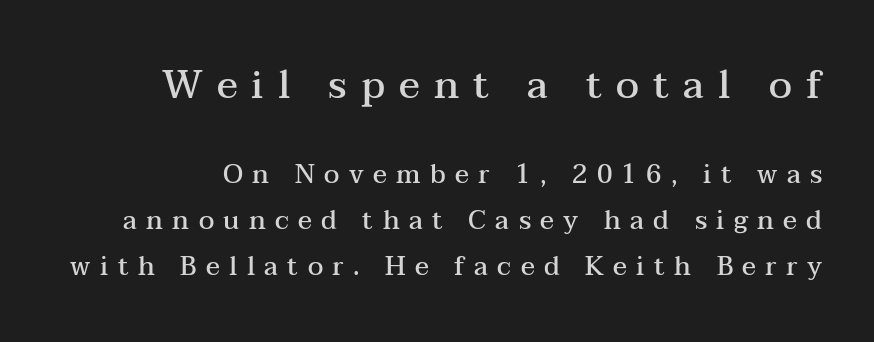
The image shows 39 px semibold, wide serif type, upright; set line spacing 1.77x, unusually wide letter spacing (+0.36 em), not underlined; the first (top) block is 1.5x larger; medium stroke contrast and a medium x-height.
